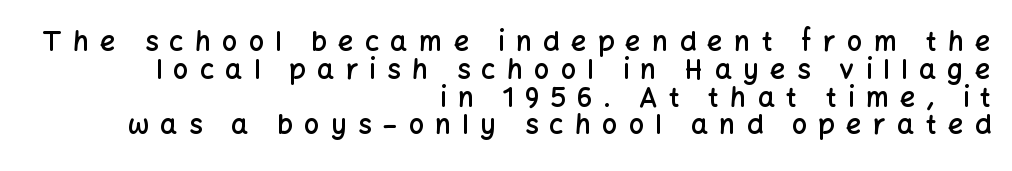
{"italic": "no", "bold": "semi", "underline": "no", "align": "right", "line_spacing": "tight", "line_spacing_ratio": 1.03, "letter_spacing": "wide", "letter_spacing_em": 0.42, "glyph_px": 27}
